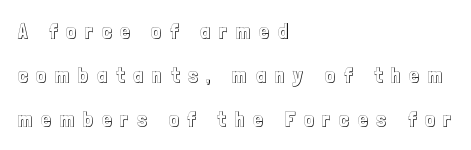
Just letters on the line, the space beneath them empty. Tracking here is generous; glyphs stand well apart from one another. This is roman type, the default non-slanted kind. Leftover space on each line is placed entirely after the last word. The vertical gap from one line to the next is large.
